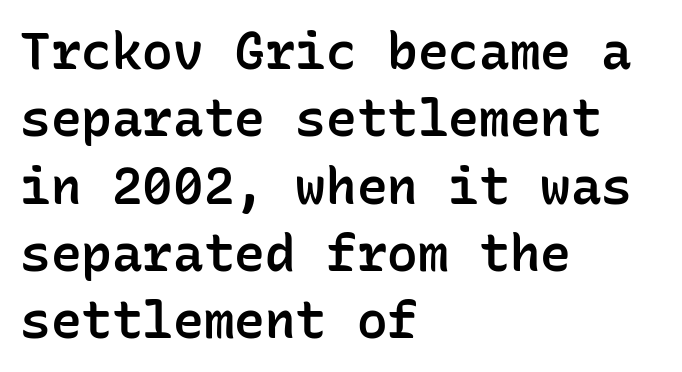
{"serif": "no", "italic": "no", "bold": "semi", "weight": "semibold", "width": "normal", "stroke_contrast": "low", "x_height": "medium", "monospaced": "yes", "underline": "no", "align": "left", "line_spacing": "normal", "line_spacing_ratio": 1.32, "letter_spacing": "normal", "letter_spacing_em": 0.0, "glyph_px": 51}
